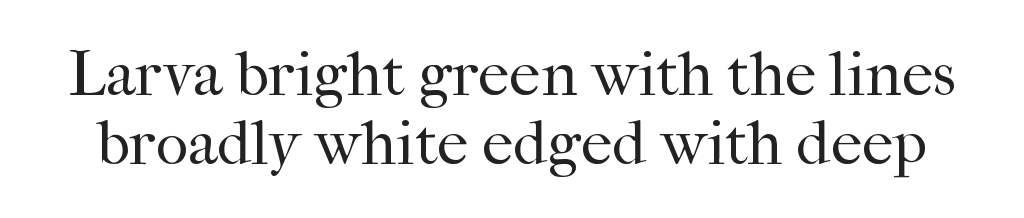
Q: Is the text bold? A: No.
Q: Is the text italic (slanted)? A: No, it is upright.
Q: Is the typeface a serif or a sans-serif typeface? A: Serif.
Q: Is the text underlined? A: No.
Q: Is the spacing between letters normal or unusually wide? A: Normal.
Q: Is the spacing between lines tight, normal or loose? A: Tight.
Q: Width (condensed, normal, or wide)? A: Normal.
Q: Stroke contrast? A: High.
Q: x-height? A: Medium.
Q: Monospaced? A: No.
